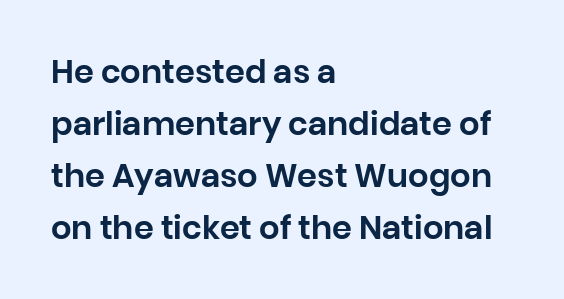
The image shows 32 px sans-serif type, upright; set left-aligned, normal line spacing (1.62x), normal letter spacing, not underlined; low stroke contrast and a large x-height.
